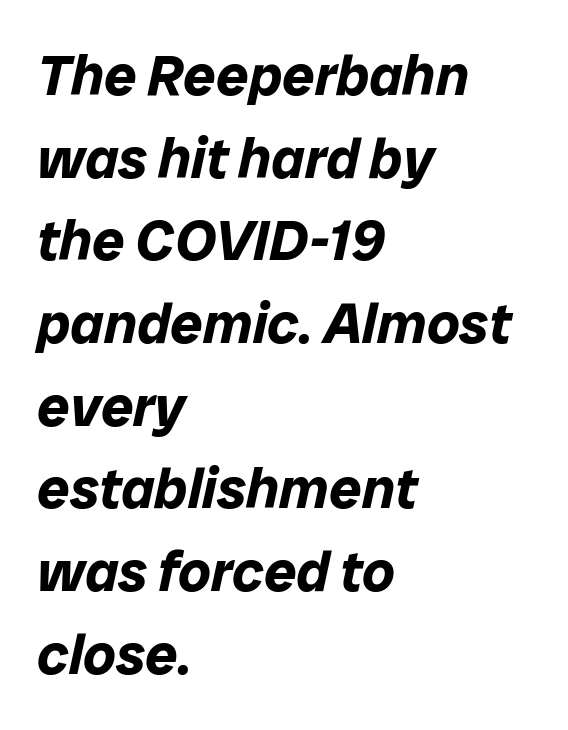
The image shows 57 px bold type, italic (leaning right); set left-aligned, normal line spacing (1.45x), normal letter spacing, not underlined; low stroke contrast and a medium x-height.
